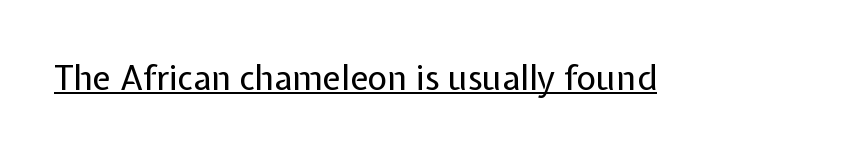
{"serif": "no", "italic": "no", "bold": "no", "weight": "regular", "width": "normal", "stroke_contrast": "low", "x_height": "medium", "monospaced": "no", "underline": "yes", "letter_spacing": "normal", "letter_spacing_em": 0.0, "glyph_px": 34}
